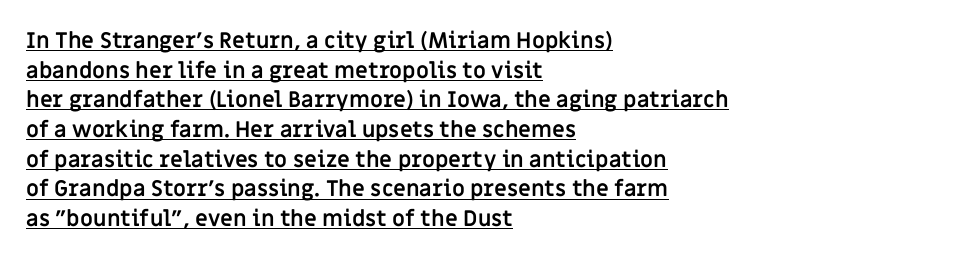
Q: Is the text bold? A: Yes.
Q: Is the text italic (slanted)? A: No, it is upright.
Q: Is the text underlined? A: Yes.
Q: How is the paragraph aligned? A: Left-aligned.
Q: Is the spacing between letters normal or unusually wide? A: Normal.
Q: Is the spacing between lines tight, normal or loose? A: Normal.
